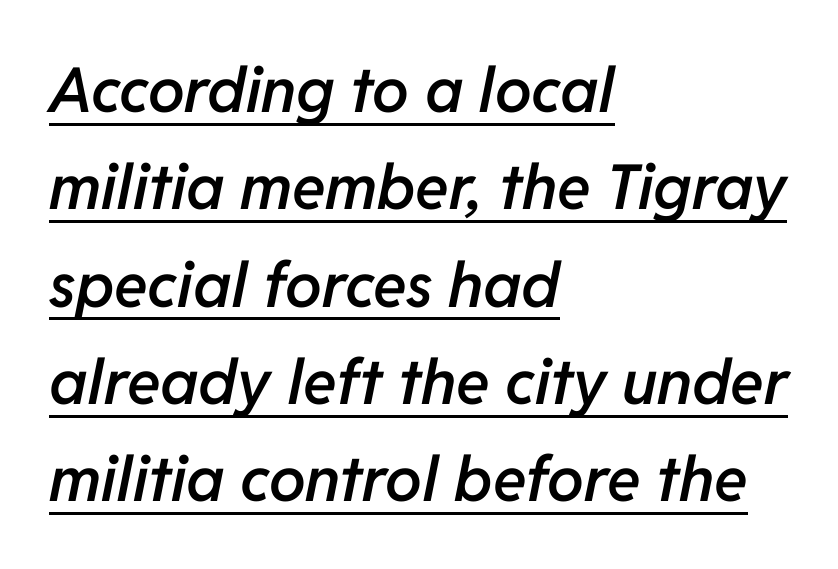
The image shows 62 px semibold type, italic (leaning right); set left-aligned, normal line spacing (1.57x), normal letter spacing, underlined; low stroke contrast and a medium x-height.
